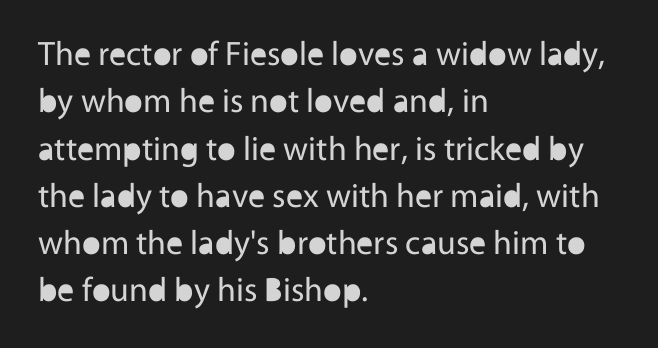
Characters remain perfectly vertical along every line. Each letter keeps its own natural width here, so spacing adapts to shape. Is the letter spacing exaggerated? No — it looks like the ordinary default. Line starts are locked; line ends wander.
